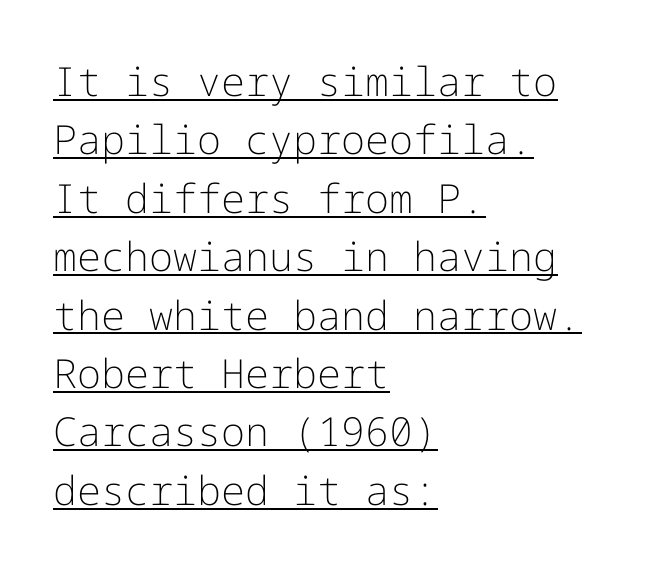
{"serif": "no", "italic": "no", "bold": "no", "weight": "light", "width": "normal", "stroke_contrast": "low", "x_height": "medium", "underline": "yes", "align": "left", "line_spacing": "normal", "line_spacing_ratio": 1.46, "letter_spacing": "normal", "letter_spacing_em": 0.0, "glyph_px": 40}
